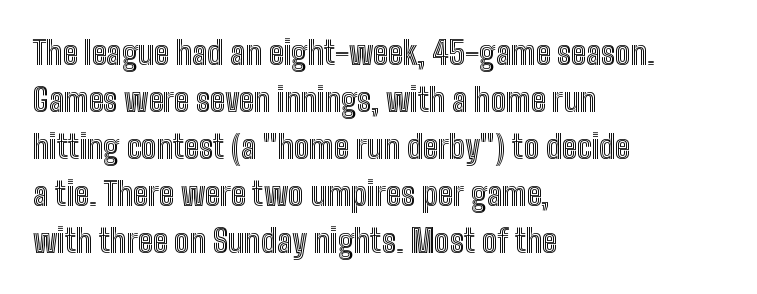
Q: Is the text italic (slanted)? A: No, it is upright.
Q: Is the text underlined? A: No.
Q: How is the paragraph aligned? A: Left-aligned.
Q: Is the spacing between letters normal or unusually wide? A: Normal.
Q: Is the spacing between lines tight, normal or loose? A: Normal.
Q: Width (condensed, normal, or wide)? A: Condensed.
Q: x-height? A: Medium.
Q: Monospaced? A: No.
